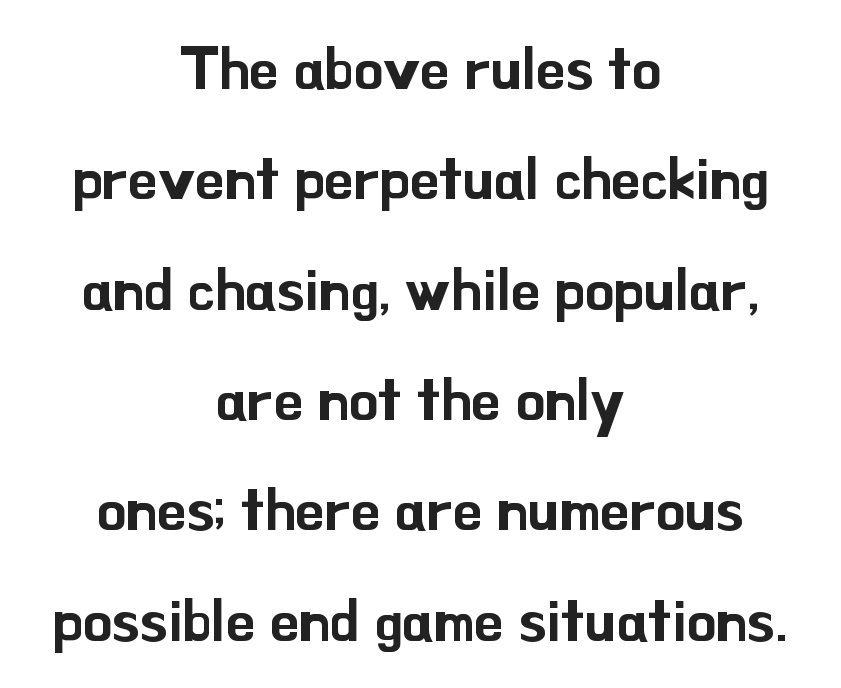
Q: Is the text italic (slanted)? A: No, it is upright.
Q: Is the typeface a serif or a sans-serif typeface? A: Sans-serif.
Q: Is the text underlined? A: No.
Q: How is the paragraph aligned? A: Centered.
Q: Is the spacing between letters normal or unusually wide? A: Normal.
Q: Width (condensed, normal, or wide)? A: Normal.
Q: Stroke contrast? A: Low.
Q: x-height? A: Small.
Q: Monospaced? A: No.
